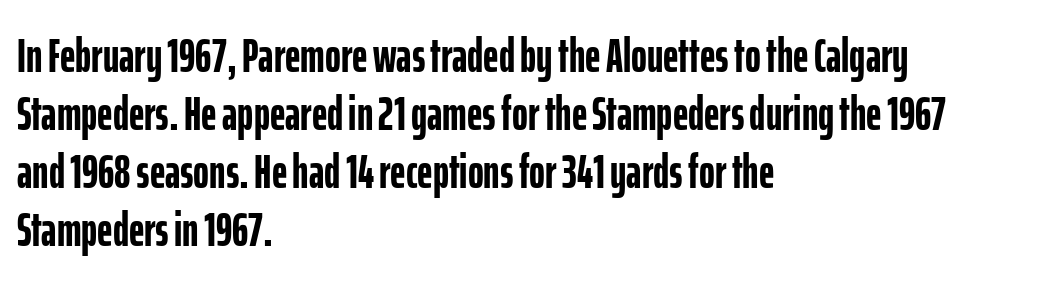
Q: Is the text bold? A: Yes.
Q: Is the text italic (slanted)? A: No, it is upright.
Q: Is the typeface a serif or a sans-serif typeface? A: Sans-serif.
Q: Is the text underlined? A: No.
Q: How is the paragraph aligned? A: Left-aligned.
Q: Is the spacing between letters normal or unusually wide? A: Normal.
Q: Width (condensed, normal, or wide)? A: Condensed.
Q: Stroke contrast? A: Low.
Q: x-height? A: Medium.
Q: Monospaced? A: No.
